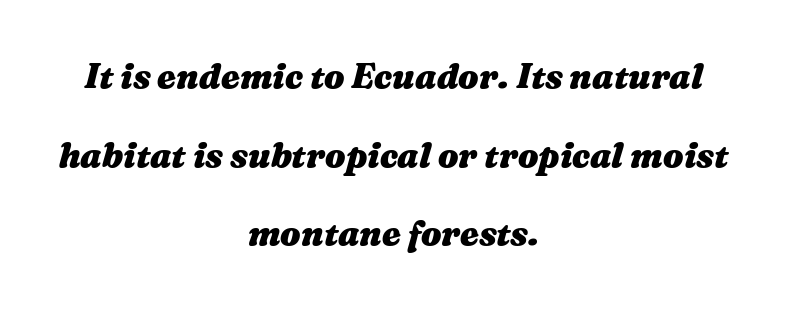
Q: Is the text bold? A: Yes.
Q: Is the text italic (slanted)? A: Yes, it leans right by about 16 degrees.
Q: Is the text underlined? A: No.
Q: How is the paragraph aligned? A: Centered.
Q: Is the spacing between letters normal or unusually wide? A: Normal.
Q: Is the spacing between lines tight, normal or loose? A: Loose.
Q: Width (condensed, normal, or wide)? A: Wide.
Q: Stroke contrast? A: Medium.
Q: x-height? A: Medium.
Q: Monospaced? A: No.
